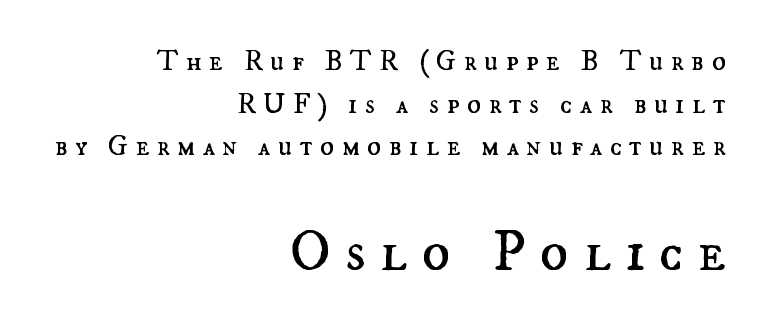
Q: Is the text bold? A: No.
Q: Is the text italic (slanted)? A: No, it is upright.
Q: Is the text underlined? A: No.
Q: How is the paragraph aligned? A: Right-aligned.
Q: Is the spacing between letters normal or unusually wide? A: Unusually wide.
Q: Is the spacing between lines tight, normal or loose? A: Normal.
Q: Which block of text is set in a larger size, the first (top) or the second (bottom)? A: The second (bottom) one.
Q: Width (condensed, normal, or wide)? A: Normal.
Q: Stroke contrast? A: Medium.
Q: x-height? A: Small.
Q: Monospaced? A: No.
